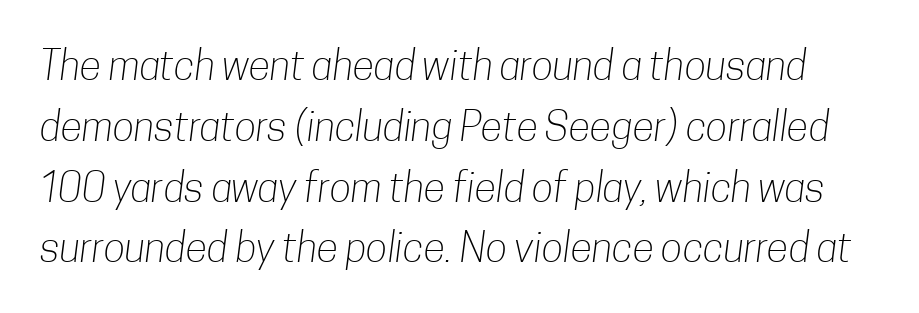
The image shows 40 px light, condensed sans-serif type; set normal line spacing (1.52x), normal letter spacing, not underlined; low stroke contrast and a medium x-height.
